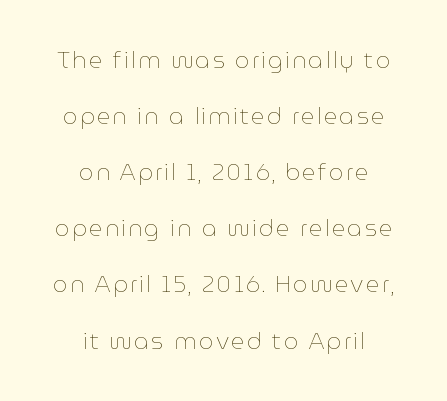
Q: Is the text bold? A: No.
Q: Is the text italic (slanted)? A: No, it is upright.
Q: Is the text underlined? A: No.
Q: How is the paragraph aligned? A: Centered.
Q: Is the spacing between lines tight, normal or loose? A: Loose.
